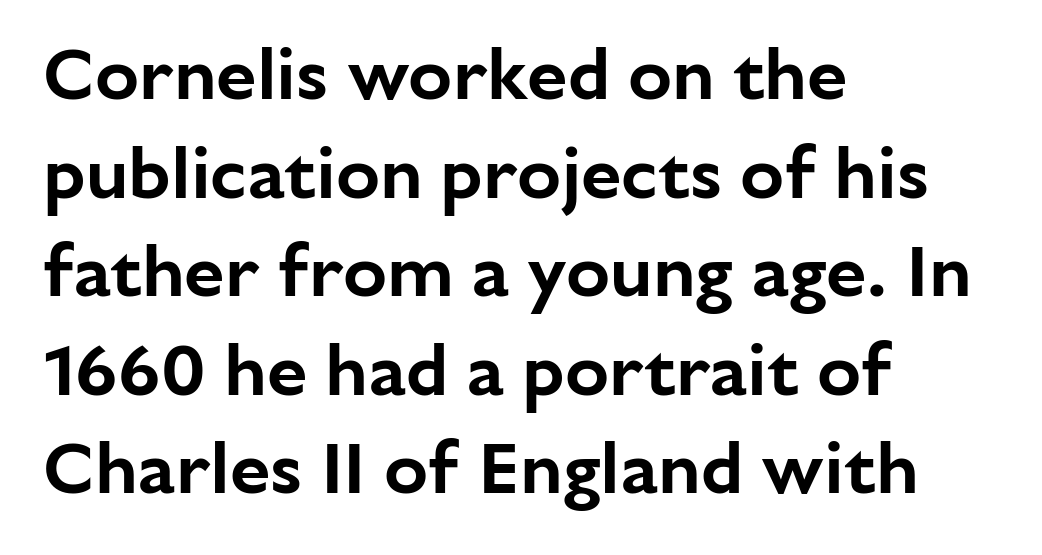
{"serif": "no", "italic": "no", "width": "normal", "stroke_contrast": "low", "x_height": "medium", "monospaced": "no", "underline": "no", "align": "left", "line_spacing": "normal", "line_spacing_ratio": 1.35, "letter_spacing": "normal", "letter_spacing_em": 0.0, "glyph_px": 73}
